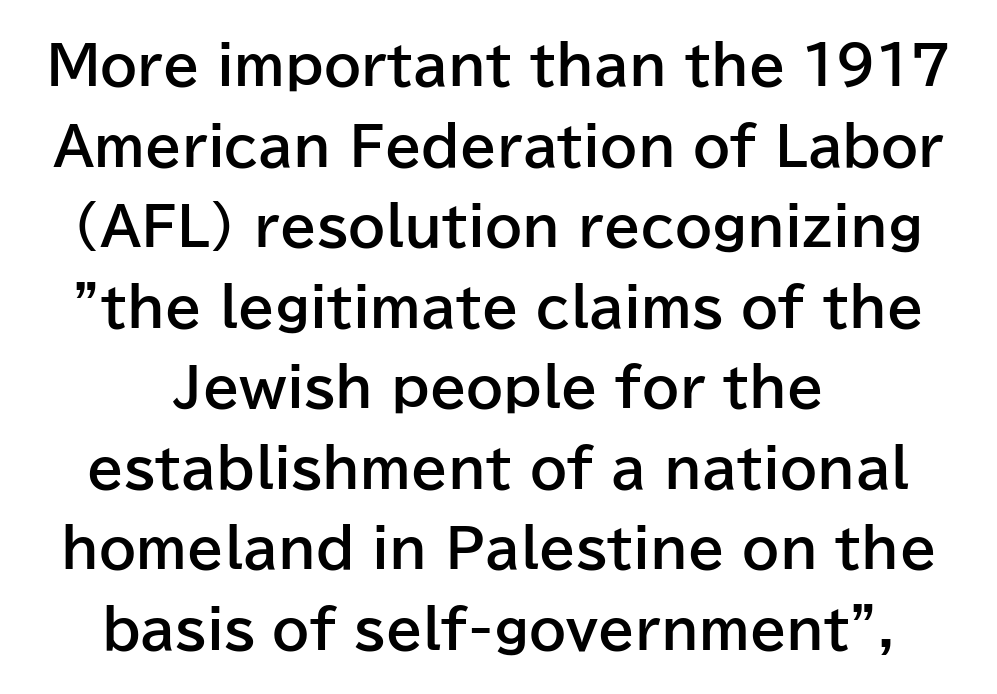
The image shows 53 px bold sans-serif type, upright; set centered, normal line spacing (1.52x), normal letter spacing, not underlined; low stroke contrast and a medium x-height.
